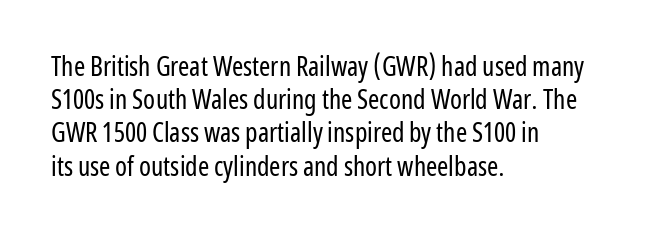
Q: Is the text bold? A: No.
Q: Is the text italic (slanted)? A: No, it is upright.
Q: Is the text underlined? A: No.
Q: How is the paragraph aligned? A: Left-aligned.
Q: Is the spacing between letters normal or unusually wide? A: Normal.
